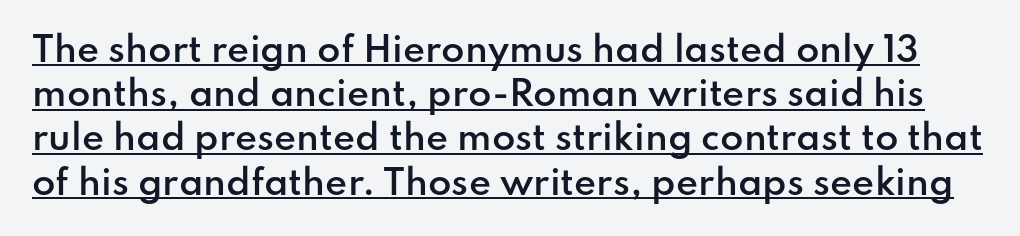
The image shows 34 px semibold sans-serif type, upright; set normal line spacing (1.3x), normal letter spacing, underlined; low stroke contrast and a small x-height.
